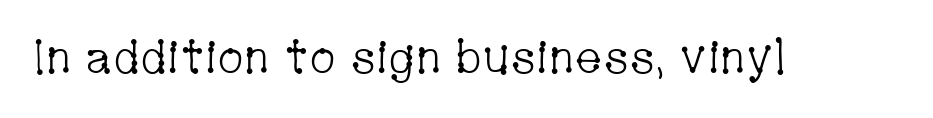
{"serif": "yes", "italic": "no", "bold": "no", "weight": "light", "width": "condensed", "stroke_contrast": "low", "x_height": "medium", "monospaced": "no", "underline": "no", "letter_spacing": "normal", "letter_spacing_em": 0.0, "glyph_px": 47}
